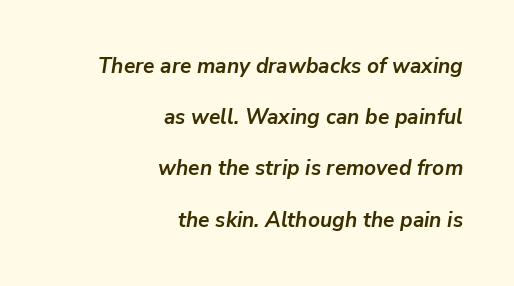
{"italic": "yes", "lean": "right", "slant_degrees": 9, "bold": "yes", "underline": "no", "align": "right", "line_spacing": "loose", "line_spacing_ratio": 2.44, "letter_spacing": "normal", "letter_spacing_em": 0.0, "glyph_px": 21}
